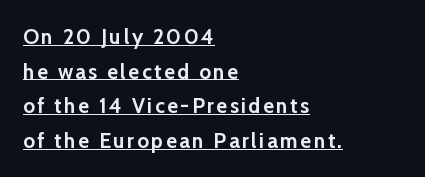
Weight check: bold — yes, fully. Do the letters lean? They stand straight. Caption: multi-line text, flush left, ragged right. Honestly, the row spacing looks completely unremarkable. Emphasis is given by a line drawn under the lettering.
